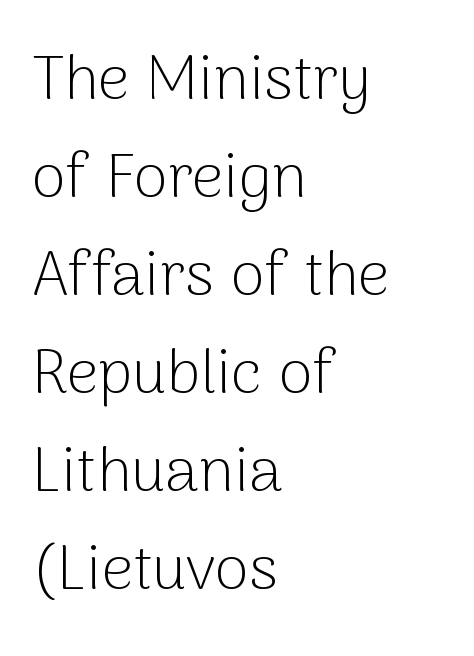
The image shows 62 px light sans-serif type, upright; set left-aligned, normal line spacing (1.58x), normal letter spacing, not underlined; low stroke contrast and a medium x-height.
